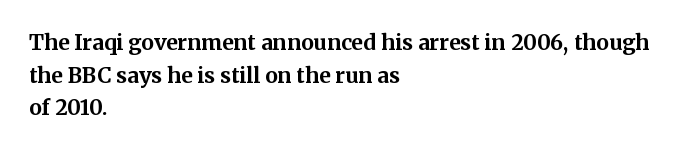
Q: Is the text bold? A: Yes.
Q: Is the text italic (slanted)? A: No, it is upright.
Q: Is the text underlined? A: No.
Q: How is the paragraph aligned? A: Left-aligned.
Q: Is the spacing between letters normal or unusually wide? A: Normal.
Q: Is the spacing between lines tight, normal or loose? A: Normal.
